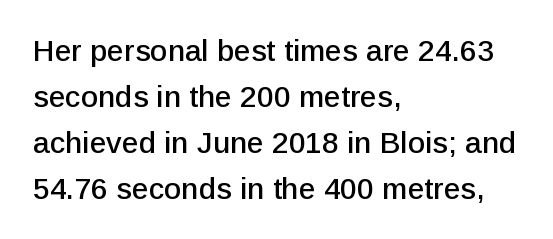
Q: Is the text italic (slanted)? A: No, it is upright.
Q: Is the typeface a serif or a sans-serif typeface? A: Sans-serif.
Q: Is the text underlined? A: No.
Q: How is the paragraph aligned? A: Left-aligned.
Q: Is the spacing between letters normal or unusually wide? A: Normal.
Q: Is the spacing between lines tight, normal or loose? A: Normal.
Q: Width (condensed, normal, or wide)? A: Normal.
Q: Stroke contrast? A: Low.
Q: x-height? A: Medium.
Q: Monospaced? A: No.
